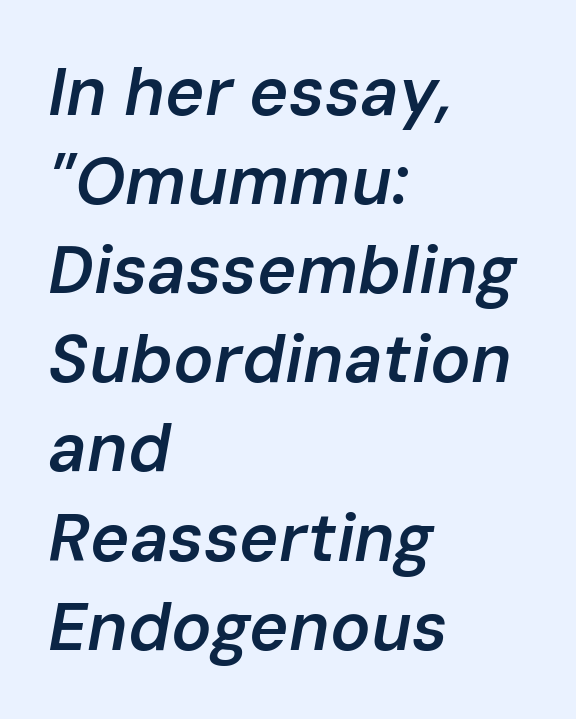
A student would call this left alignment; a typographer would say flush left, rag right. The horizontal fit of the characters is conventional and even. The lettering tilts uniformly, giving the passage an italic look. Whoever set this chose a conventional vertical rhythm. This rendering features lettering with no underline. A fair bit of extra ink — the face is semibold, not bold.
